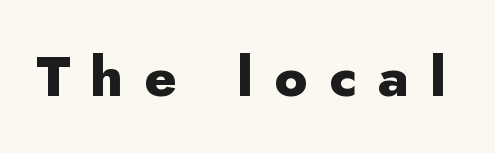
The sample has been set heavy, in full bold. Look at the bottom of the vertical strokes: they stop flat, with no serifs. Each word looks stretched out because of the extra space between its letters. Vertical strokes here are truly vertical. Anything drawn beneath the words? Only blank space. You could not count columns in this text — the font is proportionally spaced.
